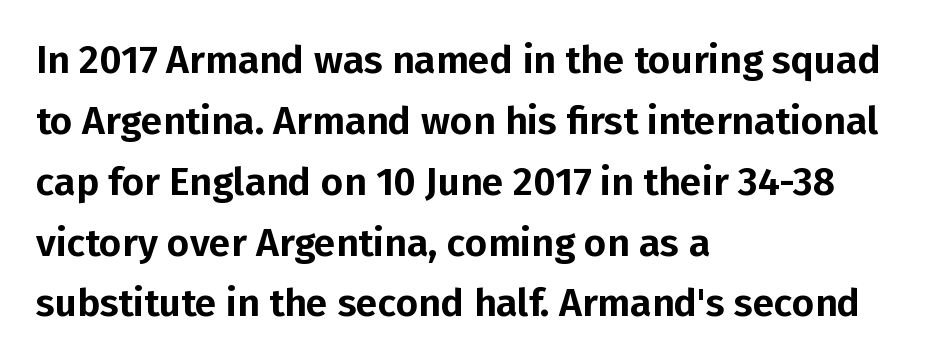
{"serif": "no", "italic": "no", "width": "normal", "stroke_contrast": "low", "x_height": "medium", "monospaced": "no", "underline": "no", "align": "left", "line_spacing": "normal", "line_spacing_ratio": 1.56, "letter_spacing": "normal", "letter_spacing_em": 0.0, "glyph_px": 39}
